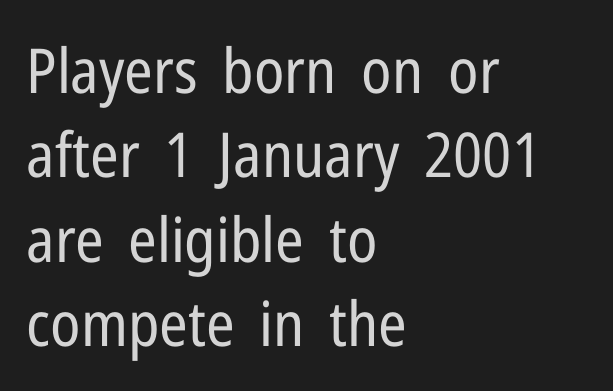
Q: Is the text bold? A: No.
Q: Is the text italic (slanted)? A: No, it is upright.
Q: Is the typeface a serif or a sans-serif typeface? A: Sans-serif.
Q: Is the text underlined? A: No.
Q: How is the paragraph aligned? A: Left-aligned.
Q: Is the spacing between letters normal or unusually wide? A: Normal.
Q: Is the spacing between lines tight, normal or loose? A: Normal.
Q: Width (condensed, normal, or wide)? A: Condensed.
Q: Stroke contrast? A: Low.
Q: x-height? A: Medium.
Q: Monospaced? A: No.
